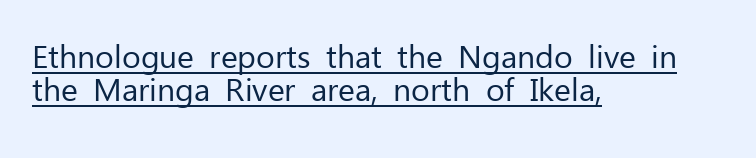
Q: Is the text bold? A: No.
Q: Is the text italic (slanted)? A: No, it is upright.
Q: Is the typeface a serif or a sans-serif typeface? A: Sans-serif.
Q: Is the text underlined? A: Yes.
Q: How is the paragraph aligned? A: Left-aligned.
Q: Is the spacing between letters normal or unusually wide? A: Normal.
Q: Is the spacing between lines tight, normal or loose? A: Tight.
Q: Width (condensed, normal, or wide)? A: Normal.
Q: Stroke contrast? A: Low.
Q: x-height? A: Medium.
Q: Monospaced? A: No.
